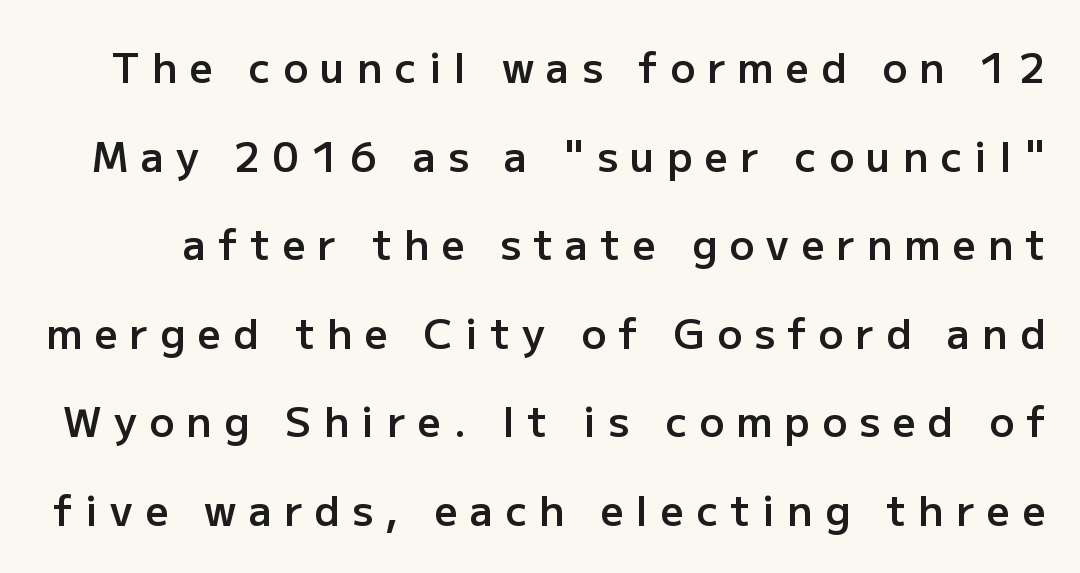
{"serif": "no", "italic": "no", "bold": "semi", "weight": "semibold", "width": "normal", "stroke_contrast": "low", "x_height": "medium", "monospaced": "no", "underline": "no", "line_spacing": "loose", "line_spacing_ratio": 2.16, "letter_spacing": "wide", "letter_spacing_em": 0.3, "glyph_px": 41}
